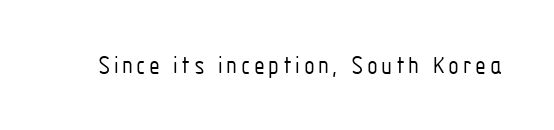
{"italic": "no", "bold": "no", "underline": "no", "glyph_px": 25}
